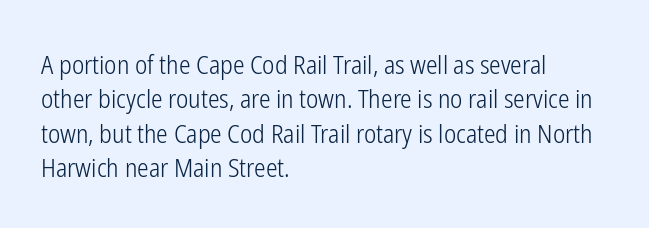
{"italic": "no", "bold": "no", "underline": "no", "align": "left", "line_spacing": "normal", "line_spacing_ratio": 1.32, "letter_spacing": "normal", "letter_spacing_em": 0.0, "glyph_px": 26}
